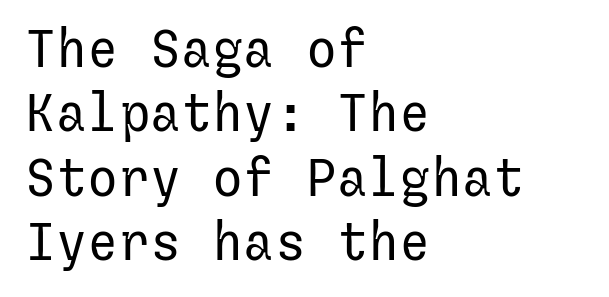
Q: Is the text bold? A: No.
Q: Is the text italic (slanted)? A: No, it is upright.
Q: Is the typeface a serif or a sans-serif typeface? A: Sans-serif.
Q: Is the text underlined? A: No.
Q: How is the paragraph aligned? A: Left-aligned.
Q: Is the spacing between letters normal or unusually wide? A: Normal.
Q: Width (condensed, normal, or wide)? A: Normal.
Q: Stroke contrast? A: Low.
Q: x-height? A: Medium.
